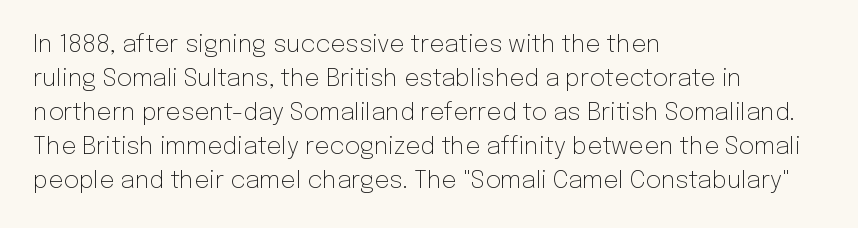
The image shows 24 px text type, upright; set left-aligned, normal line spacing (1.42x), normal letter spacing, not underlined.
